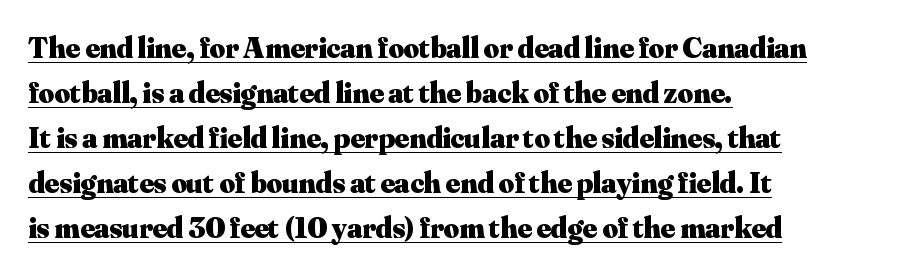
{"serif": "yes", "italic": "no", "bold": "yes", "weight": "heavy", "width": "normal", "stroke_contrast": "medium", "x_height": "small", "monospaced": "no", "underline": "yes", "align": "left", "line_spacing": "normal", "line_spacing_ratio": 1.5, "letter_spacing": "normal", "letter_spacing_em": 0.0, "glyph_px": 30}
